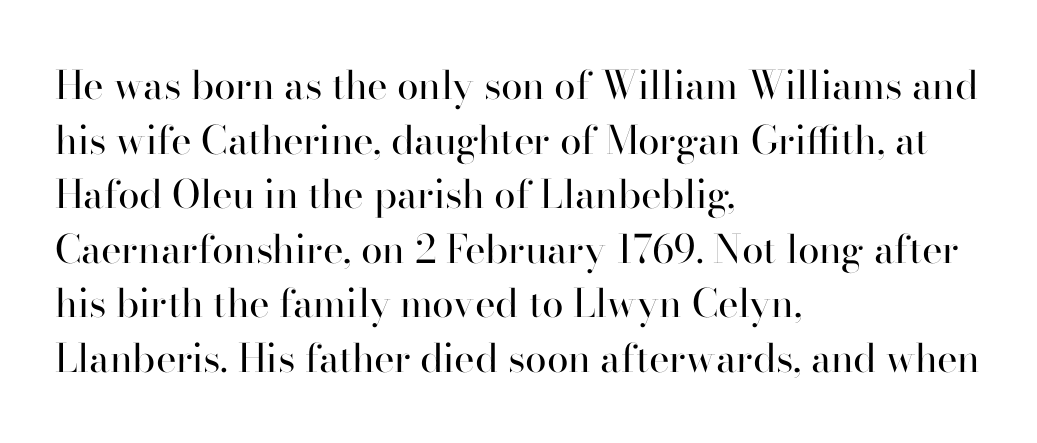
{"serif": "yes", "italic": "no", "bold": "no", "weight": "regular", "width": "normal", "stroke_contrast": "high", "x_height": "small", "monospaced": "no", "underline": "no", "align": "left", "line_spacing": "normal", "line_spacing_ratio": 1.4, "letter_spacing": "normal", "letter_spacing_em": 0.0, "glyph_px": 39}
